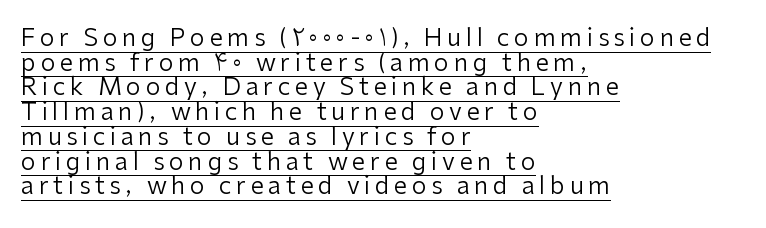
{"italic": "no", "bold": "no", "underline": "yes", "align": "left", "line_spacing": "tight", "line_spacing_ratio": 1.03, "glyph_px": 24}
